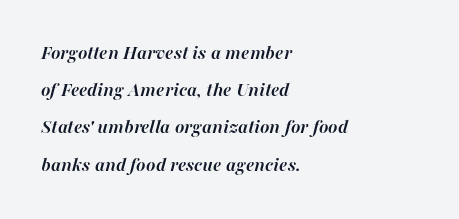
The image shows 20 px bold type, italic (leaning right); set left-aligned, line spacing 1.86x, normal letter spacing, not underlined.
